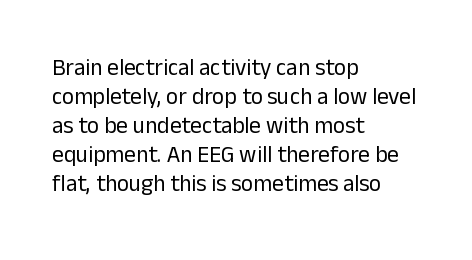
A typesetter would call this zero additional tracking. If you drew a line through each stem, it would be perfectly vertical. This block has exactly the height ordinary leading produces. Teacher's note: observe the even left margin — that is flush-left alignment. The area under the type is left untouched. This is not heavy type; no bold has been used.
